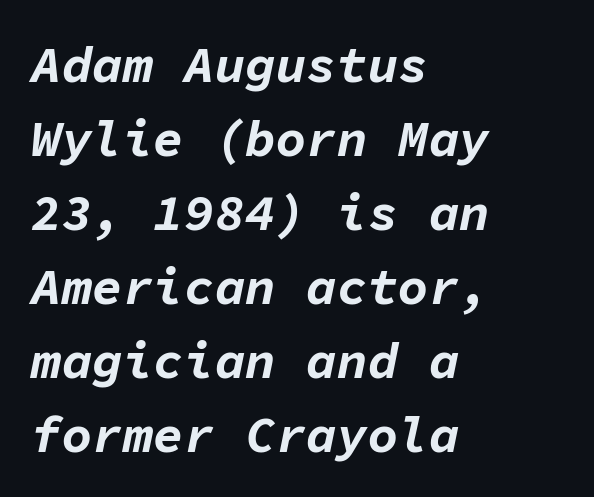
Q: Is the text bold? A: Yes.
Q: Is the text italic (slanted)? A: Yes, it leans right by about 11 degrees.
Q: Is the text underlined? A: No.
Q: How is the paragraph aligned? A: Left-aligned.
Q: Is the spacing between letters normal or unusually wide? A: Normal.
Q: Is the spacing between lines tight, normal or loose? A: Normal.
Q: Width (condensed, normal, or wide)? A: Normal.
Q: Stroke contrast? A: Low.
Q: x-height? A: Medium.
Q: Monospaced? A: Yes.
